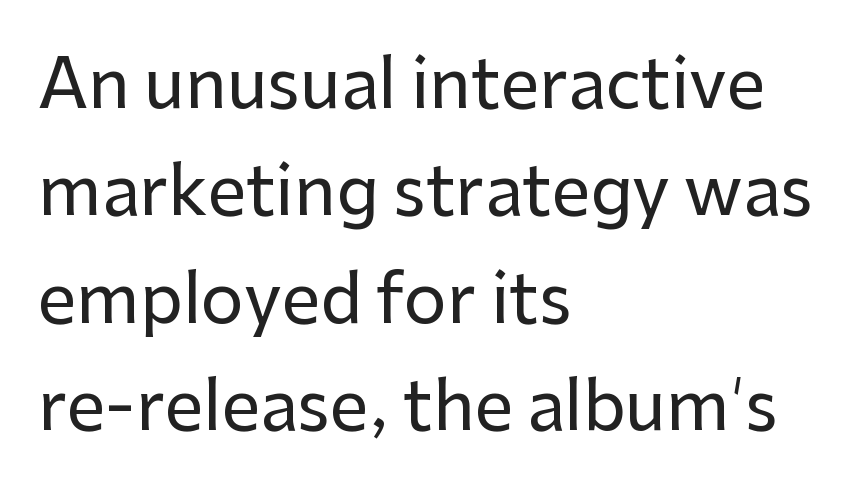
The letters advance in unequal steps, a hallmark of proportional type. Typeset ragged right — the left edge is the straight one. Note: no serifs on the glyphs. No word sits above an underline.
